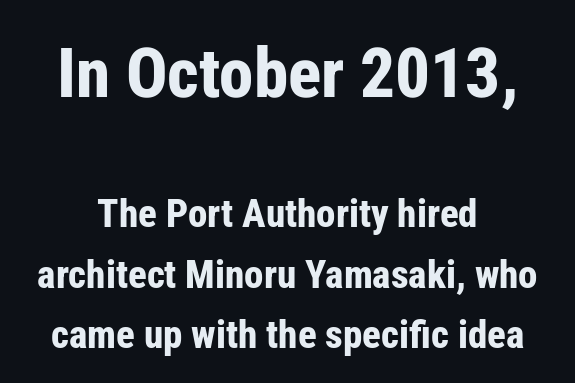
Q: Is the text bold? A: Yes.
Q: Is the text italic (slanted)? A: No, it is upright.
Q: Is the typeface a serif or a sans-serif typeface? A: Sans-serif.
Q: Is the text underlined? A: No.
Q: How is the paragraph aligned? A: Centered.
Q: Is the spacing between letters normal or unusually wide? A: Normal.
Q: Is the spacing between lines tight, normal or loose? A: Normal.
Q: Which block of text is set in a larger size, the first (top) or the second (bottom)? A: The first (top) one.
Q: Width (condensed, normal, or wide)? A: Condensed.
Q: Stroke contrast? A: Low.
Q: x-height? A: Medium.
Q: Monospaced? A: No.
